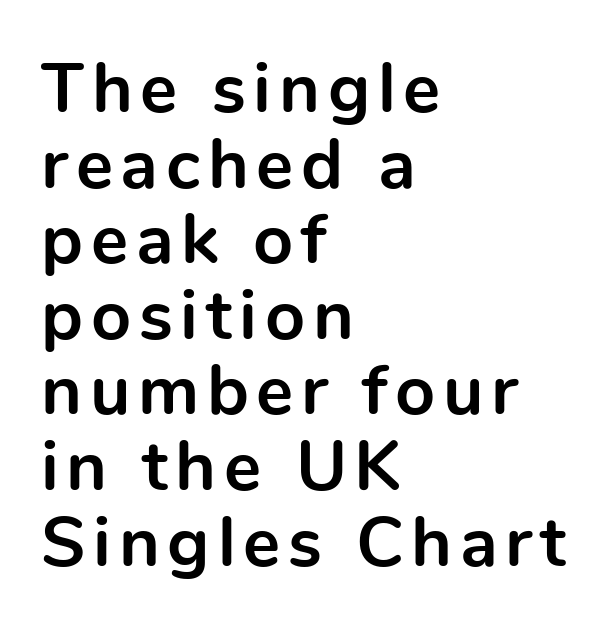
Q: Is the text bold? A: Yes.
Q: Is the text italic (slanted)? A: No, it is upright.
Q: Is the typeface a serif or a sans-serif typeface? A: Sans-serif.
Q: Is the text underlined? A: No.
Q: How is the paragraph aligned? A: Left-aligned.
Q: Is the spacing between lines tight, normal or loose? A: Tight.
Q: Width (condensed, normal, or wide)? A: Normal.
Q: x-height? A: Medium.
Q: Monospaced? A: No.
